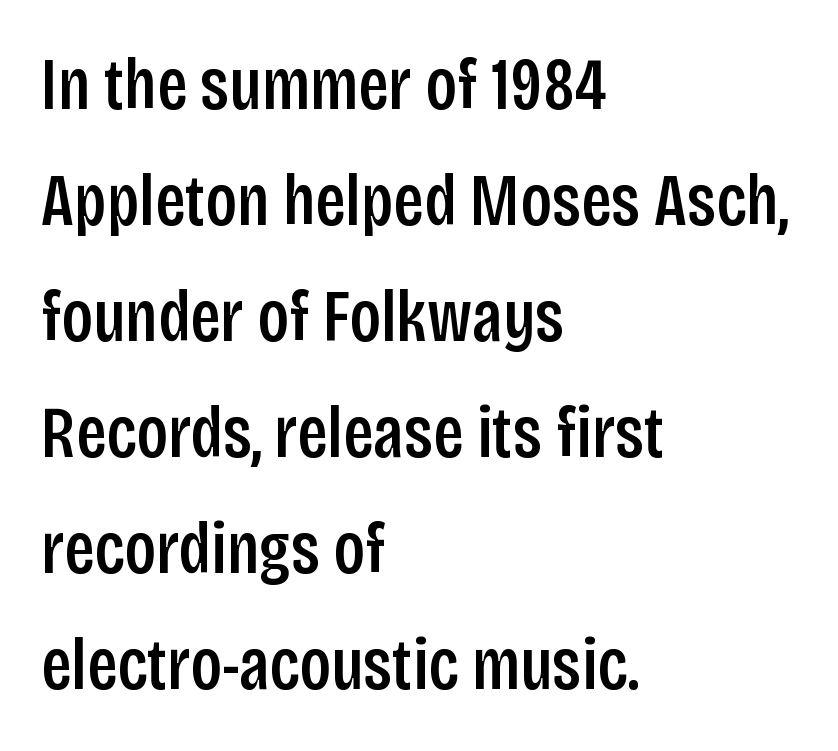
The image shows 73 px condensed sans-serif type, upright; set left-aligned, normal line spacing (1.59x), normal letter spacing, not underlined; low stroke contrast and a large x-height.
